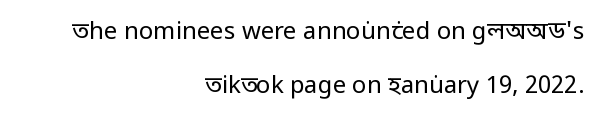
{"italic": "no", "bold": "no", "underline": "no", "align": "right", "line_spacing": "loose", "line_spacing_ratio": 2.26, "letter_spacing": "normal", "letter_spacing_em": 0.0, "glyph_px": 24}
